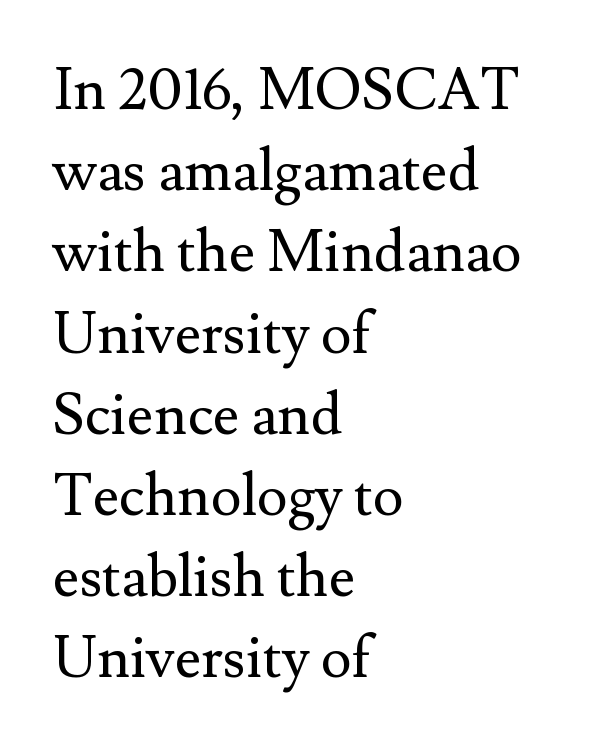
Each letter keeps its own natural width here, so spacing adapts to shape. Whoever set this chose a conventional vertical rhythm. The tracking reads as untouched default to a designer's eye. This rendering features lettering with no underline. The text block is weighted toward the left margin, trailing off unevenly rightward.
